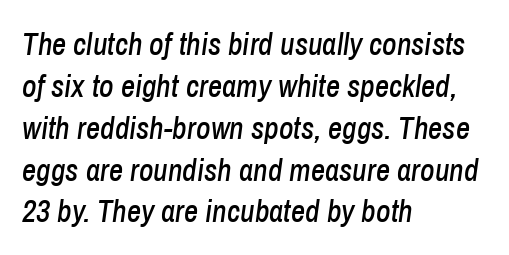
Alignment: flush left. What's the leading like? Ordinary, nothing unusual. A typesetter would call this proportional, since set widths differ per character. Notice how the stems are inclined rather than vertical — that's the hallmark of italics.
